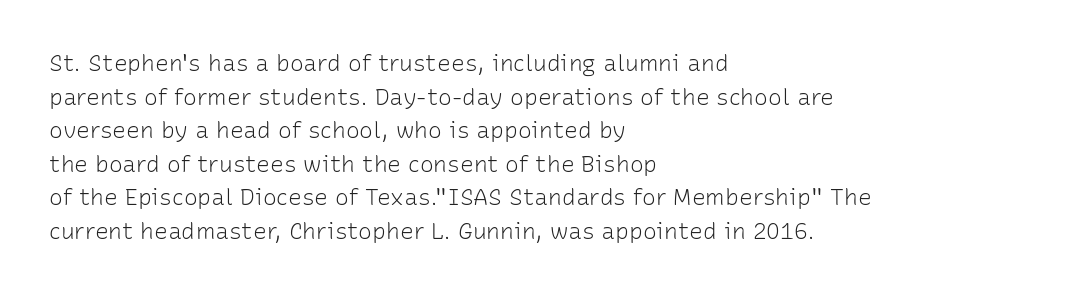
{"italic": "no", "bold": "no", "underline": "no", "align": "left", "line_spacing": "normal", "line_spacing_ratio": 1.46, "letter_spacing": "normal", "letter_spacing_em": 0.0, "glyph_px": 23}
